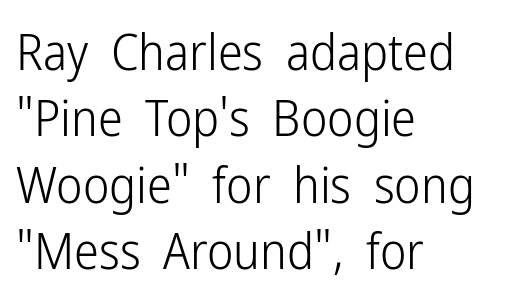
Q: Is the text bold? A: No.
Q: Is the text italic (slanted)? A: No, it is upright.
Q: Is the typeface a serif or a sans-serif typeface? A: Sans-serif.
Q: Is the text underlined? A: No.
Q: How is the paragraph aligned? A: Left-aligned.
Q: Is the spacing between letters normal or unusually wide? A: Normal.
Q: Is the spacing between lines tight, normal or loose? A: Normal.
Q: Width (condensed, normal, or wide)? A: Condensed.
Q: Stroke contrast? A: Low.
Q: x-height? A: Medium.
Q: Monospaced? A: No.
